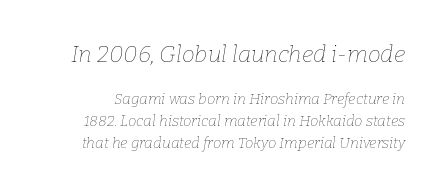
Q: Is the text bold? A: No.
Q: Is the text italic (slanted)? A: Yes, it leans right by about 9 degrees.
Q: Is the text underlined? A: No.
Q: Is the spacing between letters normal or unusually wide? A: Normal.
Q: Is the spacing between lines tight, normal or loose? A: Normal.
Q: Which block of text is set in a larger size, the first (top) or the second (bottom)? A: The first (top) one.
